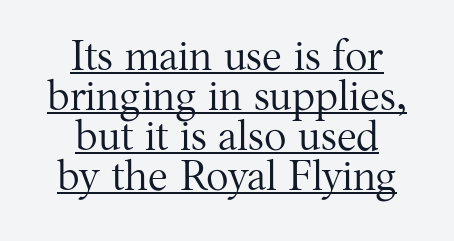
If you drew a line through each stem, it would be perfectly vertical. Alignment: centered. Emphasis is given by a line drawn under the lettering. The space between consecutive lines is stingy.
